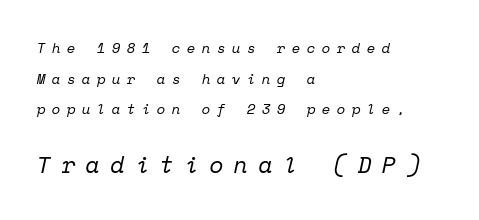
The image shows 23 px text type, italic (leaning right); set left-aligned, loose line spacing (2.19x), unusually wide letter spacing (+0.46 em), not underlined; the second (bottom) block is 1.64x larger.
